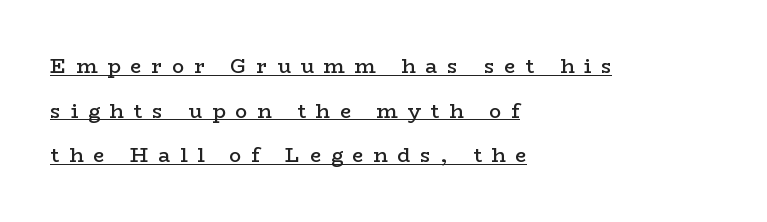
Q: Is the text bold? A: Semi-bold.
Q: Is the text italic (slanted)? A: No, it is upright.
Q: Is the text underlined? A: Yes.
Q: How is the paragraph aligned? A: Left-aligned.
Q: Is the spacing between letters normal or unusually wide? A: Unusually wide.
Q: Is the spacing between lines tight, normal or loose? A: Loose.
